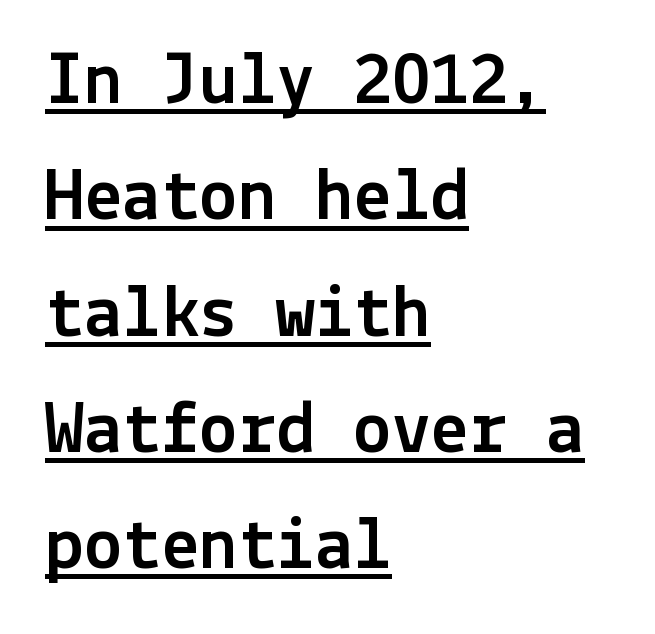
The image shows 77 px sans-serif type, upright; set left-aligned, normal line spacing (1.51x), normal letter spacing, underlined; a medium x-height.
